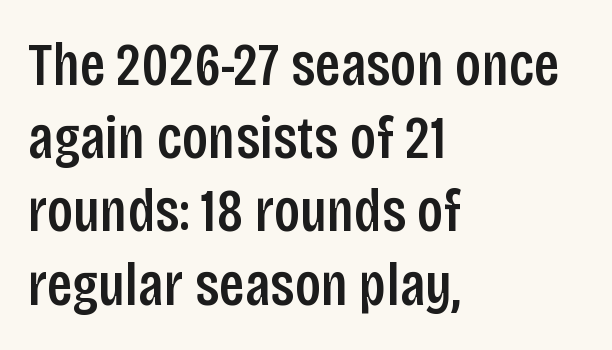
{"serif": "no", "italic": "no", "width": "condensed", "stroke_contrast": "low", "x_height": "large", "monospaced": "no", "underline": "no", "align": "left", "line_spacing_ratio": 1.2, "letter_spacing": "normal", "letter_spacing_em": 0.0, "glyph_px": 61}
